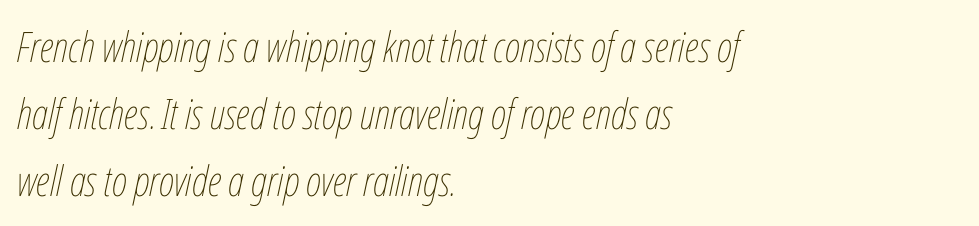
Q: Is the text bold? A: No.
Q: Is the text italic (slanted)? A: Yes, it leans right by about 12 degrees.
Q: Is the text underlined? A: No.
Q: How is the paragraph aligned? A: Left-aligned.
Q: Is the spacing between letters normal or unusually wide? A: Normal.
Q: Is the spacing between lines tight, normal or loose? A: Normal.
Q: Width (condensed, normal, or wide)? A: Condensed.
Q: Stroke contrast? A: Low.
Q: x-height? A: Medium.
Q: Monospaced? A: No.
